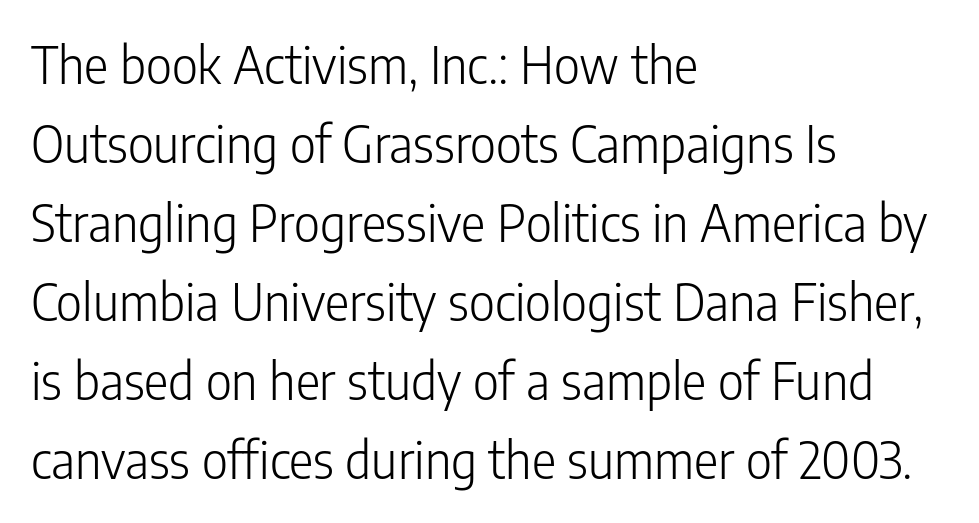
{"serif": "no", "italic": "no", "bold": "no", "weight": "light", "width": "condensed", "stroke_contrast": "low", "x_height": "medium", "monospaced": "no", "underline": "no", "align": "left", "line_spacing": "normal", "line_spacing_ratio": 1.55, "letter_spacing": "normal", "letter_spacing_em": 0.0, "glyph_px": 51}
